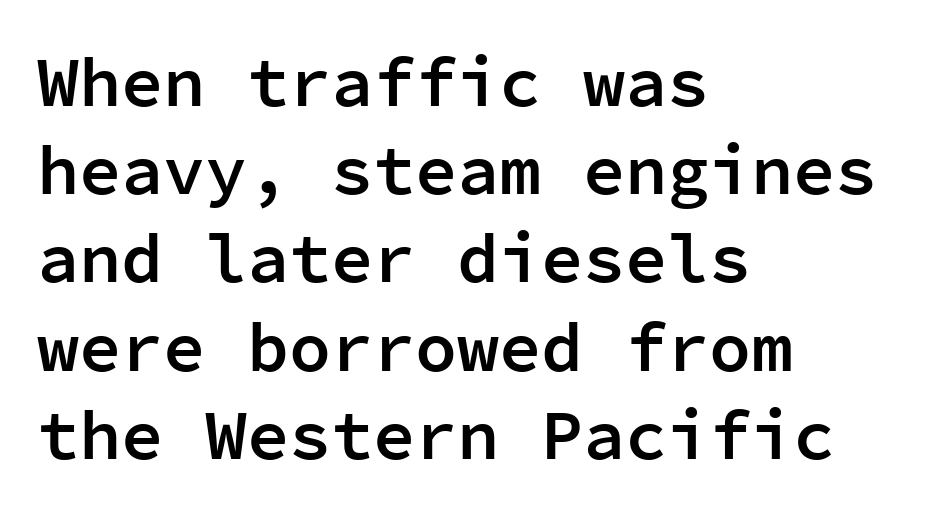
Q: Is the text bold? A: Semi-bold.
Q: Is the text italic (slanted)? A: No, it is upright.
Q: Is the typeface a serif or a sans-serif typeface? A: Sans-serif.
Q: Is the text underlined? A: No.
Q: How is the paragraph aligned? A: Left-aligned.
Q: Is the spacing between letters normal or unusually wide? A: Normal.
Q: Is the spacing between lines tight, normal or loose? A: Normal.
Q: Width (condensed, normal, or wide)? A: Normal.
Q: Stroke contrast? A: Low.
Q: x-height? A: Medium.
Q: Monospaced? A: Yes.
